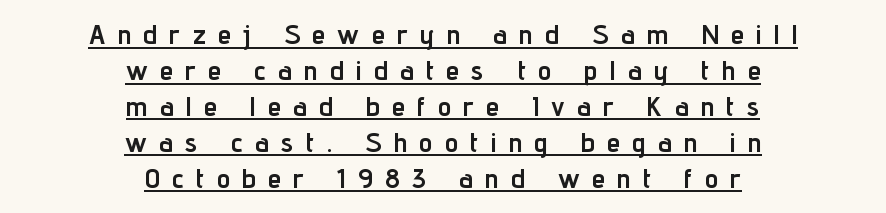
{"italic": "no", "bold": "yes", "underline": "yes", "align": "center", "line_spacing": "normal", "line_spacing_ratio": 1.33, "letter_spacing": "wide", "letter_spacing_em": 0.46, "glyph_px": 27}
